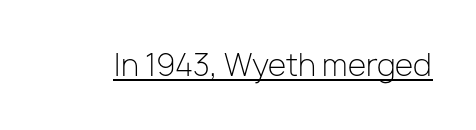
The image shows 30 px light sans-serif type, upright; set normal letter spacing, underlined; low stroke contrast and a medium x-height.
